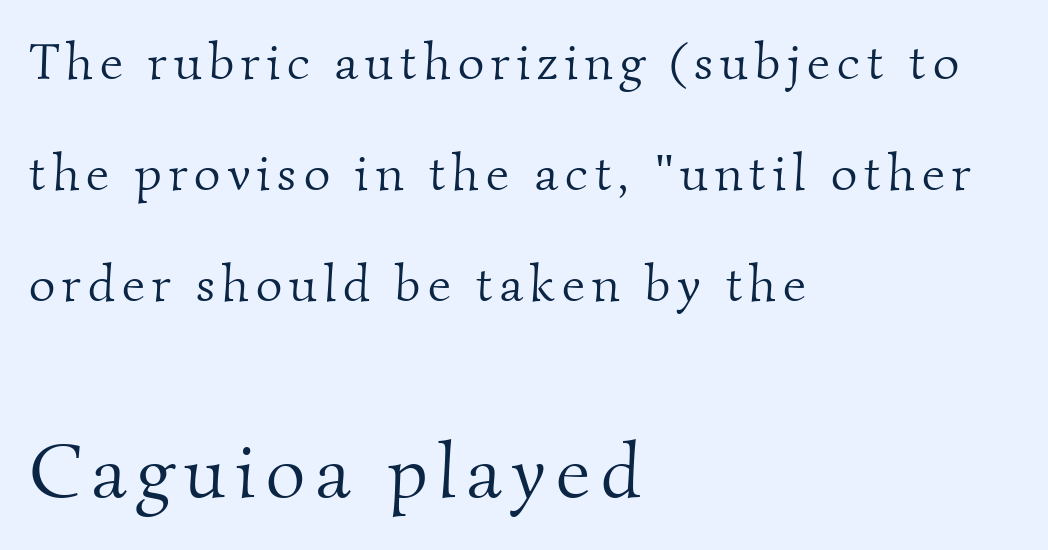
Size contrast runs from small at the top to large at the bottom. Each letter keeps its own natural width here, so spacing adapts to shape. The string is rendered with underlining switched off. The lines are quadded left. Each stroke keeps to a modest, everyday thickness or less.
